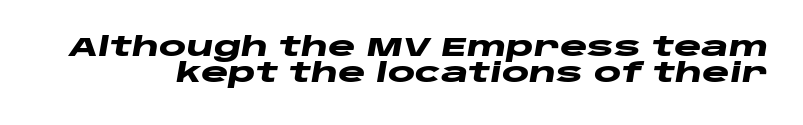
{"italic": "yes", "lean": "right", "slant_degrees": 10, "bold": "yes", "underline": "no", "line_spacing": "tight", "line_spacing_ratio": 1.01, "letter_spacing": "normal", "letter_spacing_em": 0.0, "glyph_px": 26}
